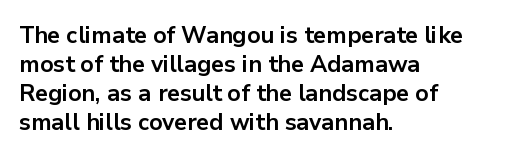
The typography opts for an upright posture over an oblique one. What weight is shown? A full bold with thick strokes. How would I describe the line gaps? Plain and ordinary. Each line starts at the same left margin while the right side varies.
